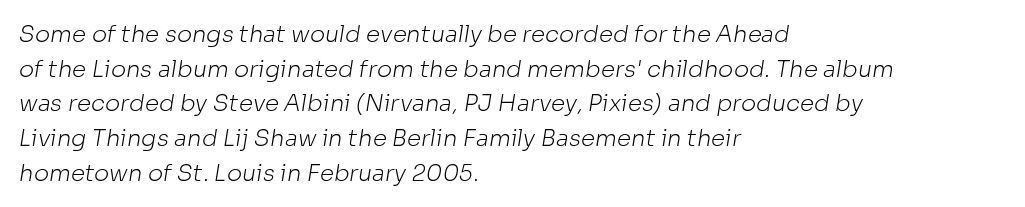
{"bold": "no", "underline": "no", "align": "left", "line_spacing": "normal", "line_spacing_ratio": 1.51, "letter_spacing": "normal", "letter_spacing_em": 0.0, "glyph_px": 23}
